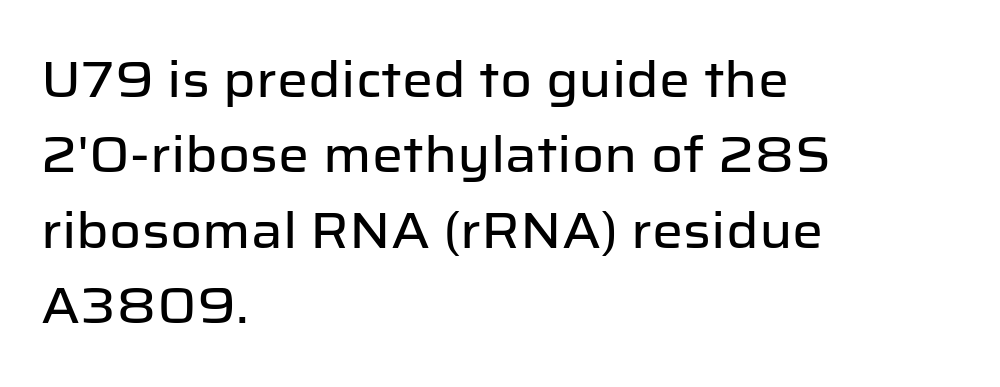
The image shows 49 px sans-serif type, upright; set left-aligned, normal line spacing (1.54x), normal letter spacing, not underlined; low stroke contrast and a medium x-height.
